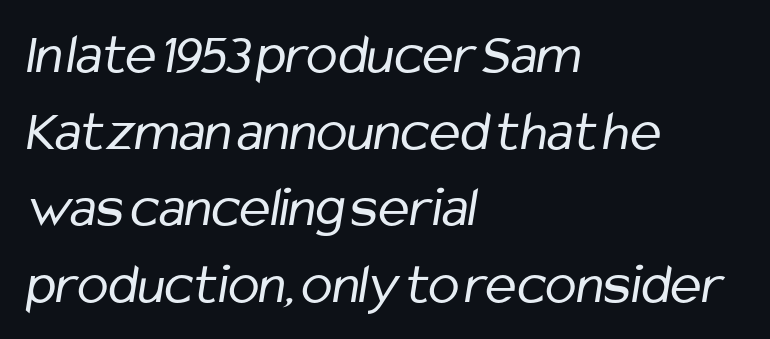
Q: Is the text bold? A: No.
Q: Is the typeface a serif or a sans-serif typeface? A: Sans-serif.
Q: Is the text underlined? A: No.
Q: How is the paragraph aligned? A: Left-aligned.
Q: Is the spacing between letters normal or unusually wide? A: Normal.
Q: Is the spacing between lines tight, normal or loose? A: Normal.
Q: Width (condensed, normal, or wide)? A: Condensed.
Q: Stroke contrast? A: Low.
Q: x-height? A: Medium.
Q: Monospaced? A: No.
